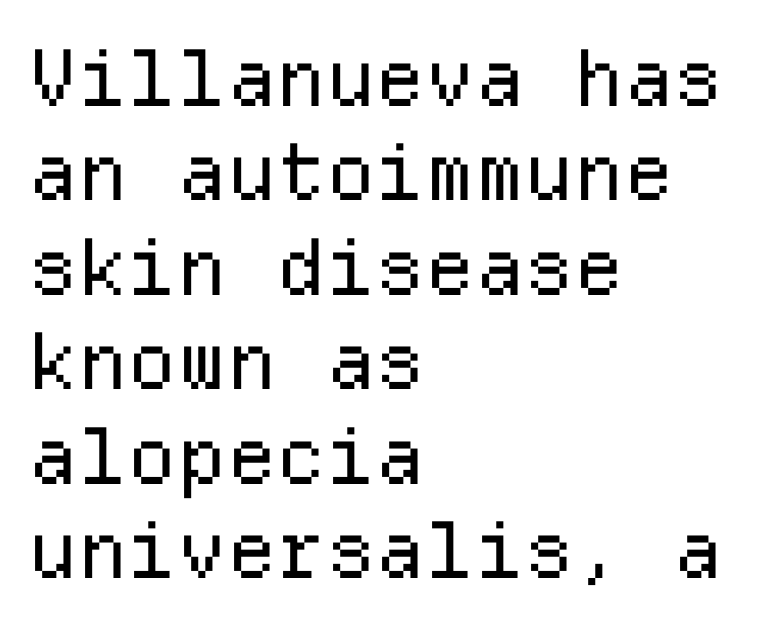
{"serif": "no", "italic": "no", "bold": "no", "weight": "regular", "width": "normal", "stroke_contrast": "low", "x_height": "medium", "monospaced": "yes", "underline": "no", "align": "left", "line_spacing_ratio": 1.21, "letter_spacing": "normal", "letter_spacing_em": 0.0, "glyph_px": 78}
